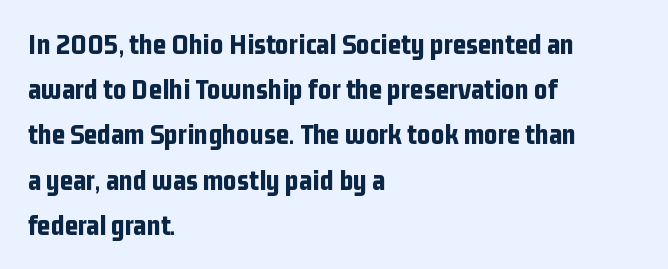
{"serif": "no", "italic": "no", "bold": "yes", "weight": "bold", "width": "condensed", "stroke_contrast": "low", "x_height": "medium", "monospaced": "no", "underline": "no", "align": "left", "line_spacing": "normal", "line_spacing_ratio": 1.56, "letter_spacing": "normal", "letter_spacing_em": 0.0, "glyph_px": 29}
